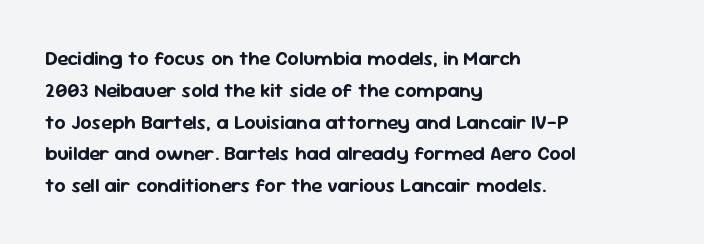
Q: Is the text italic (slanted)? A: No, it is upright.
Q: Is the text underlined? A: No.
Q: How is the paragraph aligned? A: Left-aligned.
Q: Is the spacing between letters normal or unusually wide? A: Normal.
Q: Is the spacing between lines tight, normal or loose? A: Normal.
